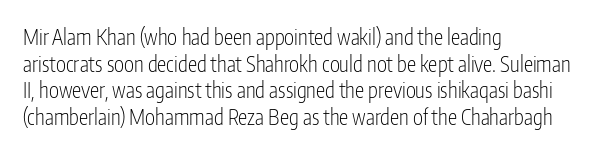
Q: Is the text bold? A: No.
Q: Is the text italic (slanted)? A: No, it is upright.
Q: Is the text underlined? A: No.
Q: How is the paragraph aligned? A: Left-aligned.
Q: Is the spacing between letters normal or unusually wide? A: Normal.
Q: Is the spacing between lines tight, normal or loose? A: Normal.
